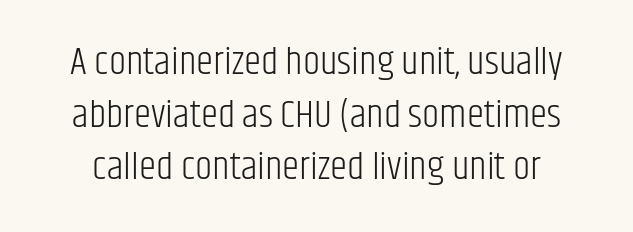
The image shows 39 px light, condensed sans-serif type, upright; set normal line spacing (1.35x), normal letter spacing, not underlined; low stroke contrast and a large x-height.
